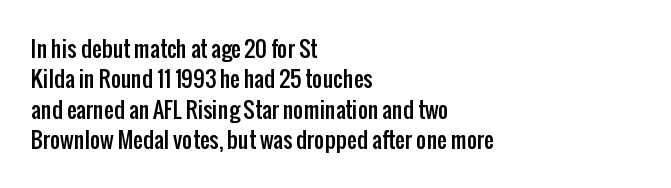
Descenders are the only things crossing below the line. The paragraph has a hard left edge and a soft right edge. Nothing unusual about the tracking: characters are spaced as the font intends. Vertically, the passage feels balanced, rows spaced as you'd expect. If you drew a line through each stem, it would be perfectly vertical.
